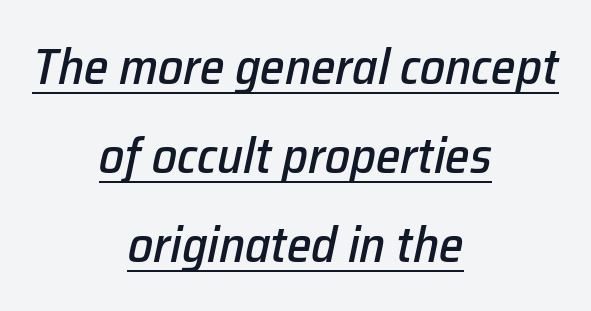
Q: Is the text italic (slanted)? A: Yes, it leans right by about 12 degrees.
Q: Is the text underlined? A: Yes.
Q: How is the paragraph aligned? A: Centered.
Q: Is the spacing between letters normal or unusually wide? A: Normal.
Q: Width (condensed, normal, or wide)? A: Normal.
Q: Stroke contrast? A: Low.
Q: x-height? A: Medium.
Q: Monospaced? A: No.
